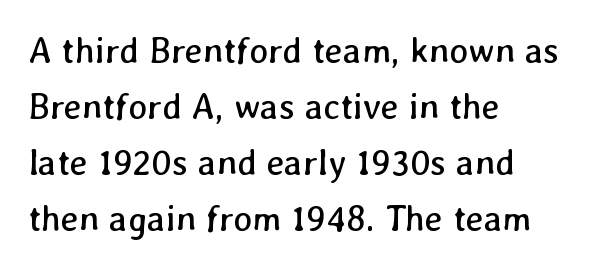
Spacing between characters is what you'd get straight out of the box. You could not count columns in this text — the font is proportionally spaced. Nobody drew a line under any word here. No chunkiness to these letters — they're not bold.
